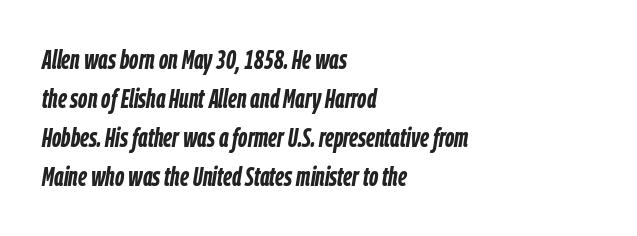
Nobody drew a line under any word here. Quick note: italic. Tracking value appears to be zero — textbook default spacing. Typeset ragged right — the left edge is the straight one.
